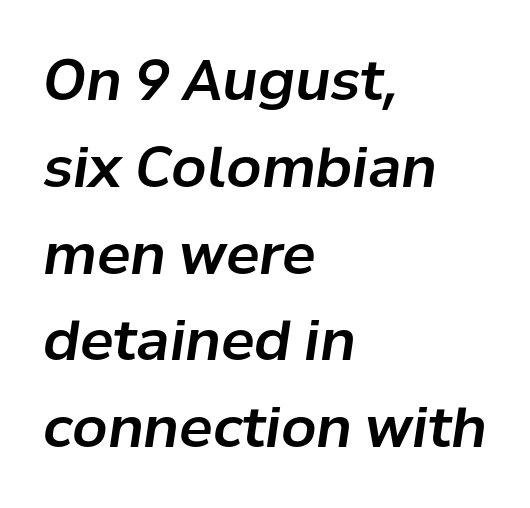
{"italic": "yes", "lean": "right", "slant_degrees": 8, "width": "normal", "stroke_contrast": "low", "x_height": "medium", "monospaced": "no", "underline": "no", "align": "left", "line_spacing": "normal", "line_spacing_ratio": 1.55, "letter_spacing": "normal", "letter_spacing_em": 0.0, "glyph_px": 56}
